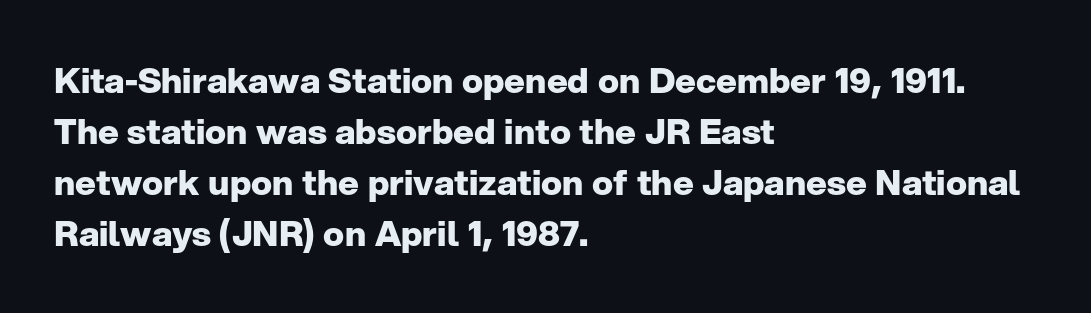
{"serif": "no", "italic": "no", "bold": "yes", "weight": "heavy", "width": "normal", "stroke_contrast": "low", "x_height": "medium", "monospaced": "no", "underline": "no", "align": "left", "line_spacing": "normal", "line_spacing_ratio": 1.46, "letter_spacing": "normal", "letter_spacing_em": 0.0, "glyph_px": 35}
